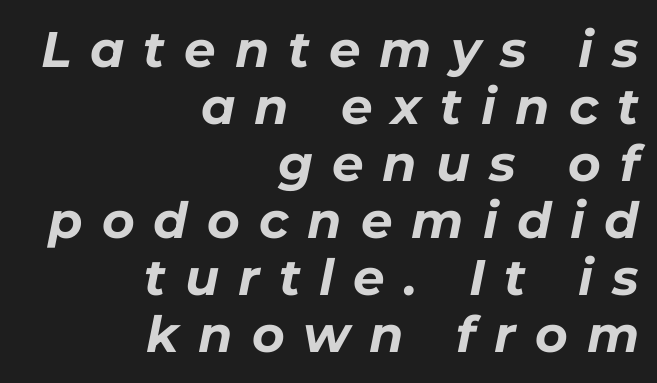
The type is letterspaced generously, with wide tracking. Typesetter's note: full bold, strokes at maximum text heaviness. Each letter keeps its own natural width here, so spacing adapts to shape. A flush-right, rag-left setting is used for this passage. Glance below the letters and you will spot only blank space.
